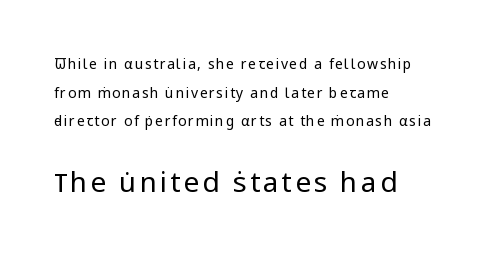
Q: Is the text bold? A: No.
Q: Is the text italic (slanted)? A: No, it is upright.
Q: Is the typeface a serif or a sans-serif typeface? A: Sans-serif.
Q: Is the text underlined? A: No.
Q: How is the paragraph aligned? A: Left-aligned.
Q: Is the spacing between lines tight, normal or loose? A: Loose.
Q: Which block of text is set in a larger size, the first (top) or the second (bottom)? A: The second (bottom) one.
Q: Width (condensed, normal, or wide)? A: Normal.
Q: Stroke contrast? A: Low.
Q: x-height? A: Medium.
Q: Monospaced? A: No.
